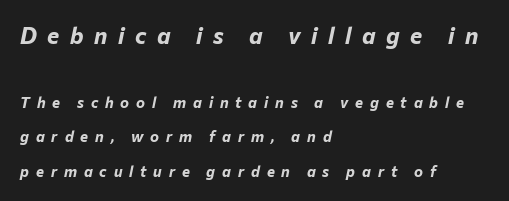
Nobody drew a line under any word here. Does the copy run flush right? No — it runs flush left. You get the large type first, then a drop to smaller type. Reading down the column, the eye jumps a long way to each next line. Observe the lean: these are italic letterforms.
